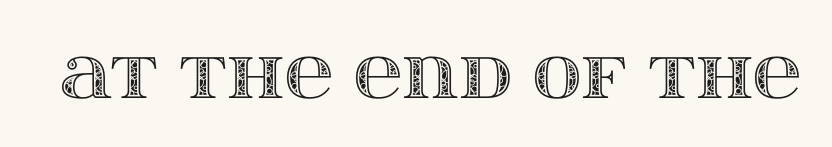
The image shows 67 px wide type, upright; set normal letter spacing, not underlined; a large x-height.
